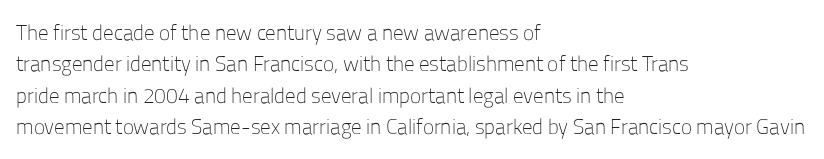
The image shows 21 px text type, upright; set left-aligned, normal line spacing (1.49x), normal letter spacing, not underlined.
